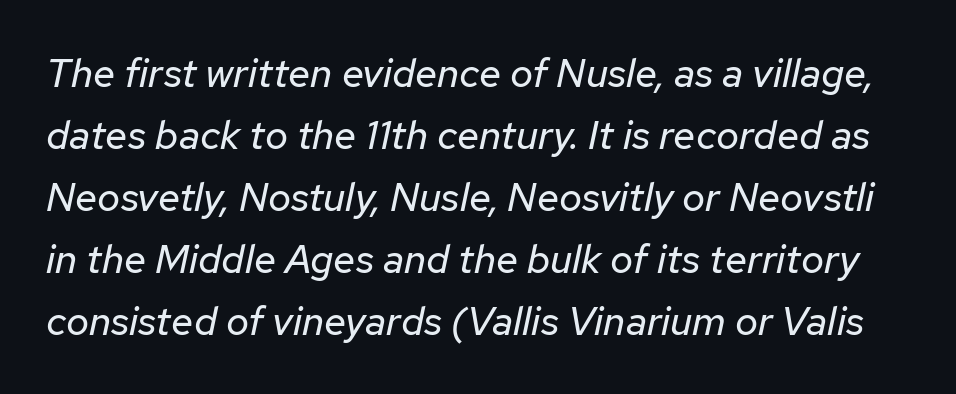
{"italic": "yes", "lean": "right", "slant_degrees": 12, "bold": "no", "weight": "regular", "width": "normal", "stroke_contrast": "low", "x_height": "medium", "monospaced": "no", "underline": "no", "line_spacing": "normal", "line_spacing_ratio": 1.55, "letter_spacing": "normal", "letter_spacing_em": 0.0, "glyph_px": 40}
